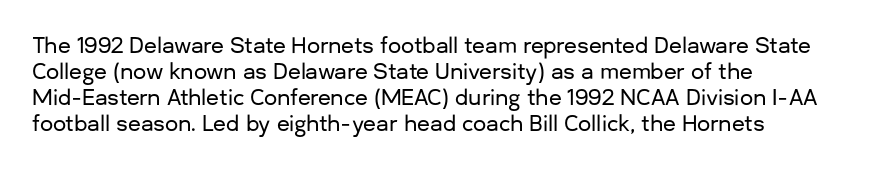
The typesetter chose a ragged-right arrangement here. The type sits square on the baseline with zero lean. There is no visible air inserted between adjacent glyphs. Has an underline been added? It has not.
